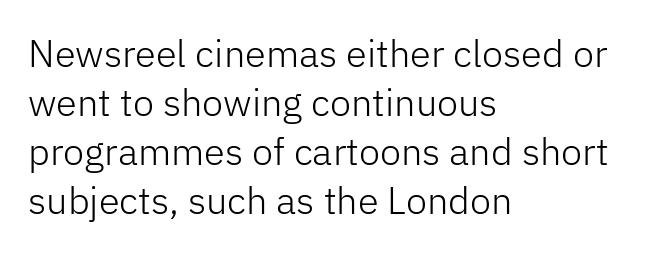
Every character sits straight up, as roman type does. The letters sit at their default tracking, neither squeezed nor spread. Visually the block forms a straight wall on the left and a jagged coastline on the right. This sample has the flowing, uneven cadence of proportional lettering.
